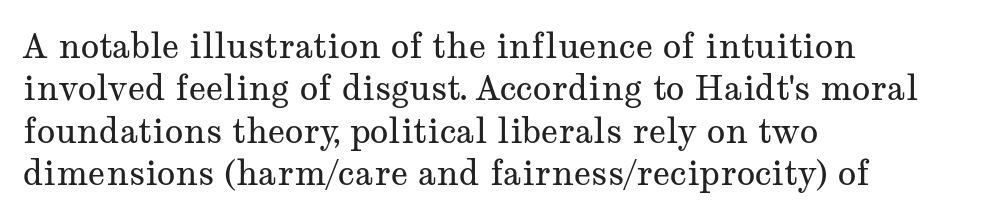
Q: Is the text bold? A: No.
Q: Is the text italic (slanted)? A: No, it is upright.
Q: Is the typeface a serif or a sans-serif typeface? A: Serif.
Q: Is the text underlined? A: No.
Q: How is the paragraph aligned? A: Left-aligned.
Q: Is the spacing between letters normal or unusually wide? A: Normal.
Q: Is the spacing between lines tight, normal or loose? A: Normal.
Q: Width (condensed, normal, or wide)? A: Wide.
Q: Stroke contrast? A: Medium.
Q: x-height? A: Medium.
Q: Monospaced? A: No.
